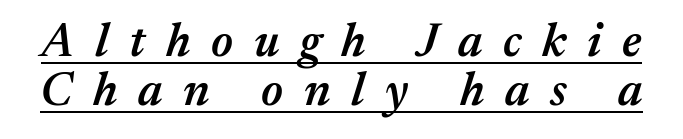
Q: Is the text bold? A: Semi-bold.
Q: Is the text italic (slanted)? A: Yes, it leans right by about 17 degrees.
Q: Is the text underlined? A: Yes.
Q: Is the spacing between letters normal or unusually wide? A: Unusually wide.
Q: Is the spacing between lines tight, normal or loose? A: Tight.
Q: Width (condensed, normal, or wide)? A: Normal.
Q: Stroke contrast? A: Medium.
Q: x-height? A: Medium.
Q: Monospaced? A: No.
